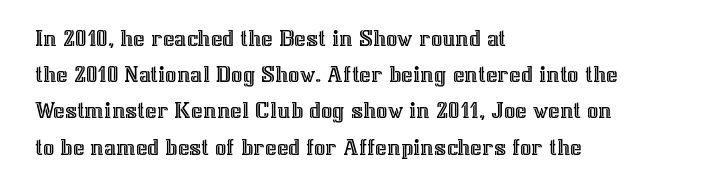
The image shows 25 px text type, upright; set left-aligned, normal line spacing (1.45x), normal letter spacing, not underlined.
